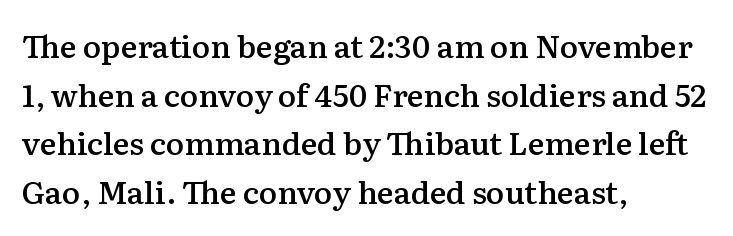
The image shows 31 px semibold serif type, upright; set left-aligned, normal line spacing (1.57x), normal letter spacing, not underlined; medium stroke contrast and a medium x-height.
